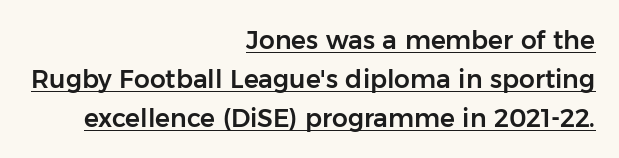
Q: Is the text italic (slanted)? A: No, it is upright.
Q: Is the text underlined? A: Yes.
Q: How is the paragraph aligned? A: Right-aligned.
Q: Is the spacing between letters normal or unusually wide? A: Normal.
Q: Is the spacing between lines tight, normal or loose? A: Normal.
